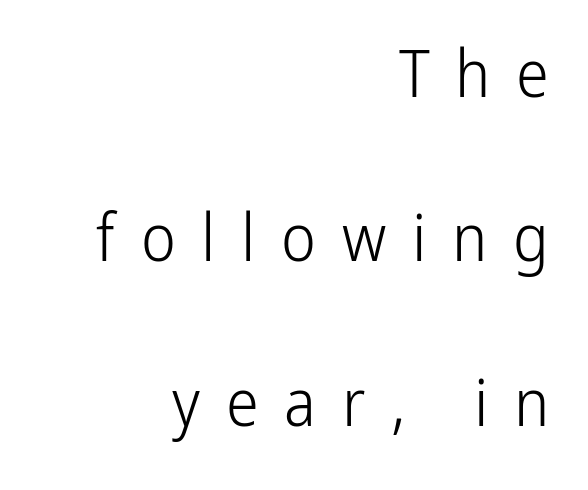
Q: Is the text bold? A: No.
Q: Is the text italic (slanted)? A: No, it is upright.
Q: Is the typeface a serif or a sans-serif typeface? A: Sans-serif.
Q: Is the text underlined? A: No.
Q: How is the paragraph aligned? A: Right-aligned.
Q: Is the spacing between letters normal or unusually wide? A: Unusually wide.
Q: Is the spacing between lines tight, normal or loose? A: Loose.
Q: Width (condensed, normal, or wide)? A: Condensed.
Q: Stroke contrast? A: Low.
Q: x-height? A: Medium.
Q: Monospaced? A: No.
